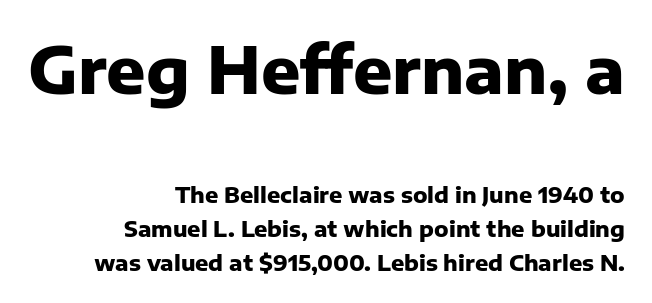
{"serif": "no", "italic": "no", "bold": "yes", "weight": "heavy", "width": "normal", "stroke_contrast": "low", "x_height": "medium", "monospaced": "no", "underline": "no", "align": "right", "line_spacing": "normal", "line_spacing_ratio": 1.55, "letter_spacing": "normal", "letter_spacing_em": 0.0, "larger_block": "first", "size_ratio": 2.95, "glyph_px": 65}
